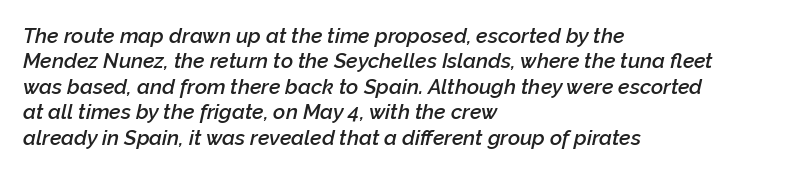
Q: Is the text bold? A: Semi-bold.
Q: Is the text italic (slanted)? A: Yes, it leans right by about 12 degrees.
Q: Is the text underlined? A: No.
Q: How is the paragraph aligned? A: Left-aligned.
Q: Is the spacing between letters normal or unusually wide? A: Normal.
